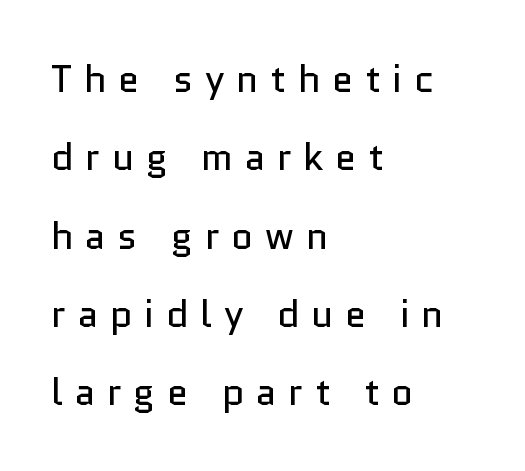
These lines are rendered in a variable-pitch font. Underlining? Definitely not there. Style check: upright. This rendering employs a face without finishing strokes, i.e., a sans-serif. Line starts are locked; line ends wander.
